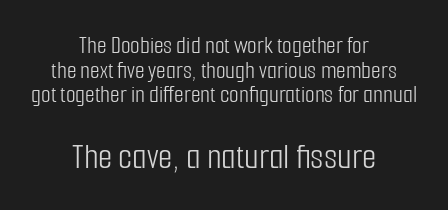
Note: no serifs on the glyphs. Beneath every word, the page is bare. Think of a printed novel: that variable character pitch is what you see here. The passage shown begins with its smaller block and ends with its larger one. Stroke thickness stays within the range of a standard reading face or lighter. Each new line begins almost immediately beneath the previous one.
